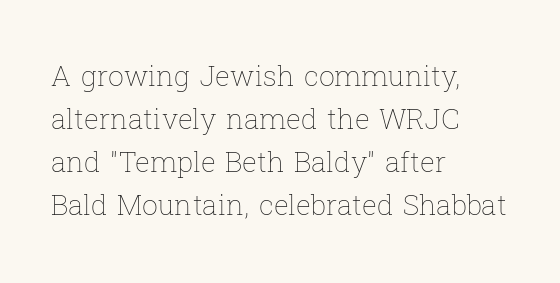
Q: Is the text bold? A: No.
Q: Is the text italic (slanted)? A: No, it is upright.
Q: Is the text underlined? A: No.
Q: How is the paragraph aligned? A: Left-aligned.
Q: Is the spacing between letters normal or unusually wide? A: Normal.
Q: Is the spacing between lines tight, normal or loose? A: Normal.
Q: Width (condensed, normal, or wide)? A: Normal.
Q: Stroke contrast? A: Low.
Q: x-height? A: Medium.
Q: Monospaced? A: No.
